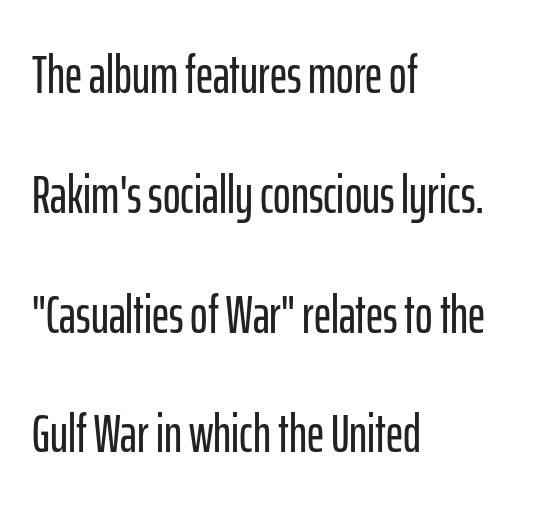
In terms of leading, this rendering errs on the spacious side. The passage shown is typeset with a sans-serif family. The specimen reads as upright at a glance. The zone under the glyphs is completely vacant. The rendering uses natural spacing where letterforms have individual widths. These lines stack with their left ends in a neat column.
